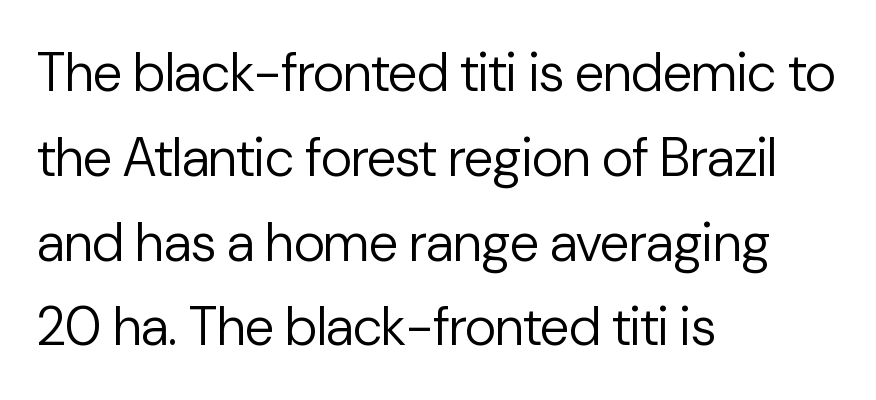
The characters are drawn with everyday or finer stroke widths. The glyphs in this specimen are sans serif. This sample uses an upright cut, with every glyph sitting square on the baseline. Character widths vary here, with narrow letters taking less room than wide ones.
